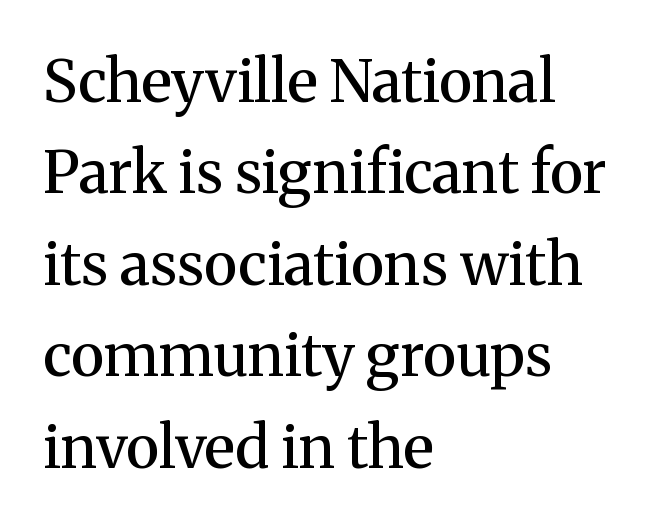
Q: Is the text bold? A: Semi-bold.
Q: Is the text italic (slanted)? A: No, it is upright.
Q: Is the typeface a serif or a sans-serif typeface? A: Serif.
Q: Is the text underlined? A: No.
Q: How is the paragraph aligned? A: Left-aligned.
Q: Is the spacing between letters normal or unusually wide? A: Normal.
Q: Is the spacing between lines tight, normal or loose? A: Normal.
Q: Width (condensed, normal, or wide)? A: Normal.
Q: Stroke contrast? A: Medium.
Q: x-height? A: Medium.
Q: Monospaced? A: No.
